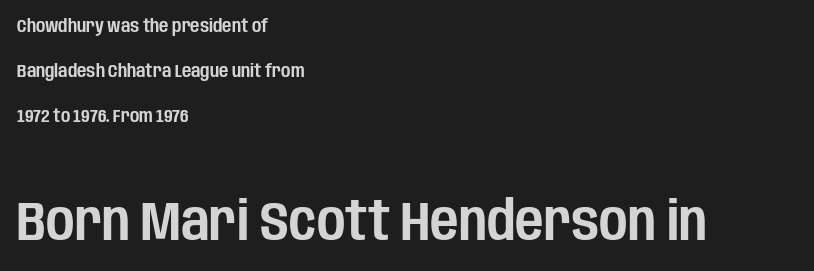
Q: Is the text italic (slanted)? A: No, it is upright.
Q: Is the typeface a serif or a sans-serif typeface? A: Sans-serif.
Q: Is the text underlined? A: No.
Q: How is the paragraph aligned? A: Left-aligned.
Q: Is the spacing between letters normal or unusually wide? A: Normal.
Q: Is the spacing between lines tight, normal or loose? A: Loose.
Q: Which block of text is set in a larger size, the first (top) or the second (bottom)? A: The second (bottom) one.
Q: Width (condensed, normal, or wide)? A: Condensed.
Q: Stroke contrast? A: Low.
Q: x-height? A: Large.
Q: Monospaced? A: No.
